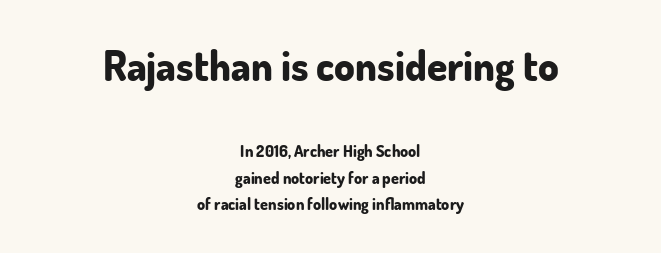
Q: Is the text bold? A: Yes.
Q: Is the text italic (slanted)? A: No, it is upright.
Q: Is the typeface a serif or a sans-serif typeface? A: Sans-serif.
Q: Is the text underlined? A: No.
Q: How is the paragraph aligned? A: Centered.
Q: Is the spacing between letters normal or unusually wide? A: Normal.
Q: Is the spacing between lines tight, normal or loose? A: Normal.
Q: Which block of text is set in a larger size, the first (top) or the second (bottom)? A: The first (top) one.
Q: Width (condensed, normal, or wide)? A: Normal.
Q: Stroke contrast? A: Low.
Q: x-height? A: Small.
Q: Monospaced? A: No.
